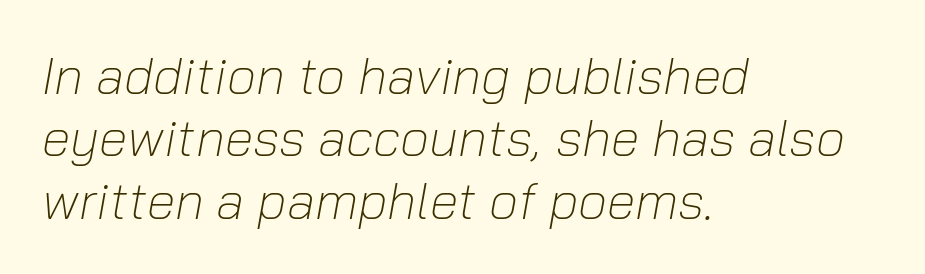
Q: Is the text bold? A: No.
Q: Is the text italic (slanted)? A: Yes, it leans right by about 10 degrees.
Q: Is the text underlined? A: No.
Q: How is the paragraph aligned? A: Left-aligned.
Q: Is the spacing between letters normal or unusually wide? A: Normal.
Q: Width (condensed, normal, or wide)? A: Normal.
Q: Stroke contrast? A: Low.
Q: x-height? A: Medium.
Q: Monospaced? A: No.
